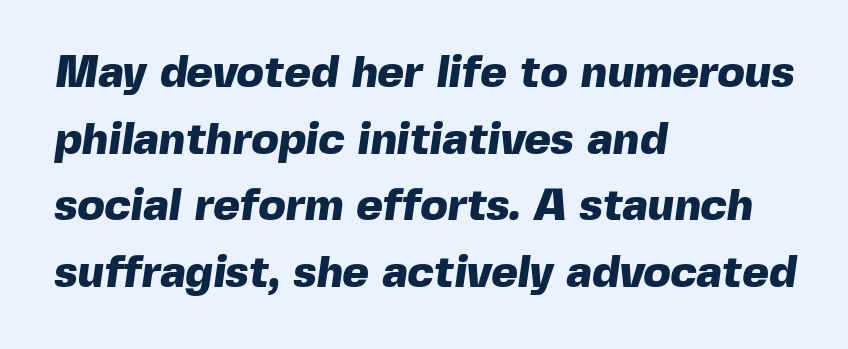
Q: Is the text bold? A: Yes.
Q: Is the typeface a serif or a sans-serif typeface? A: Sans-serif.
Q: Is the text underlined? A: No.
Q: How is the paragraph aligned? A: Left-aligned.
Q: Is the spacing between letters normal or unusually wide? A: Normal.
Q: Is the spacing between lines tight, normal or loose? A: Normal.
Q: Width (condensed, normal, or wide)? A: Normal.
Q: x-height? A: Medium.
Q: Monospaced? A: No.
